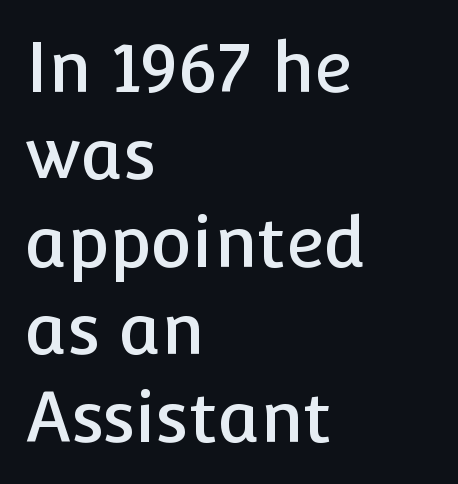
This rendering employs a face without finishing strokes, i.e., a sans-serif. This sample has the flowing, uneven cadence of proportional lettering. Notice how the passage keeps a crisp vertical edge on the left only. The face used here is rendered with its standard letterfit. Just letters on the line, the space beneath them empty. The axis of the letterforms is exactly vertical.
